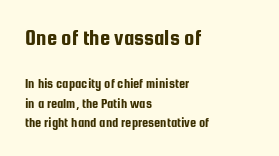
Vertical spacing — default. The letters sit at their default tracking, neither squeezed nor spread. This sample is left-justified, so line endings fall wherever the words run out. Here the first block reads like a headline and the second like body copy. Has an underline been added? It has not.
